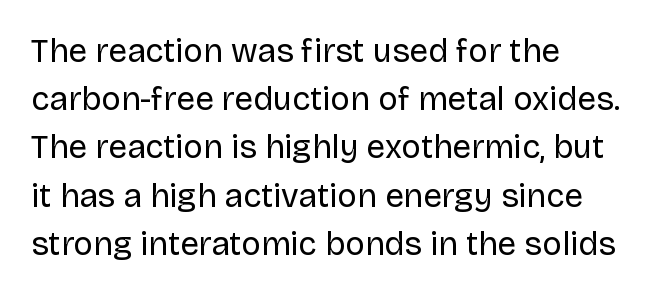
Q: Is the text bold? A: No.
Q: Is the text italic (slanted)? A: No, it is upright.
Q: Is the typeface a serif or a sans-serif typeface? A: Sans-serif.
Q: Is the text underlined? A: No.
Q: How is the paragraph aligned? A: Left-aligned.
Q: Is the spacing between letters normal or unusually wide? A: Normal.
Q: Is the spacing between lines tight, normal or loose? A: Normal.
Q: Width (condensed, normal, or wide)? A: Normal.
Q: Stroke contrast? A: Low.
Q: x-height? A: Large.
Q: Monospaced? A: No.
